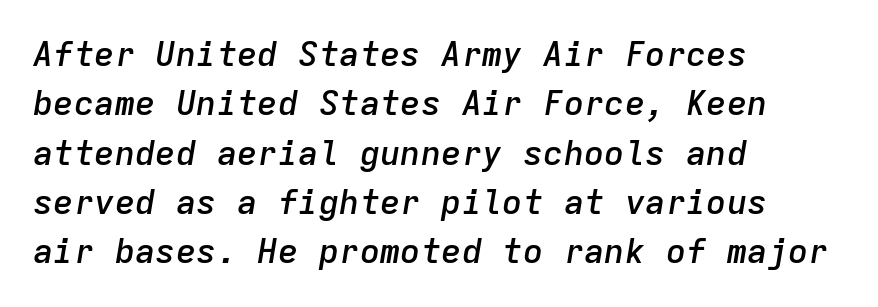
Q: Is the text bold? A: Semi-bold.
Q: Is the text italic (slanted)? A: Yes, it leans right by about 9 degrees.
Q: Is the text underlined? A: No.
Q: How is the paragraph aligned? A: Left-aligned.
Q: Is the spacing between letters normal or unusually wide? A: Normal.
Q: Is the spacing between lines tight, normal or loose? A: Normal.
Q: Width (condensed, normal, or wide)? A: Normal.
Q: Stroke contrast? A: Low.
Q: x-height? A: Medium.
Q: Monospaced? A: Yes.
